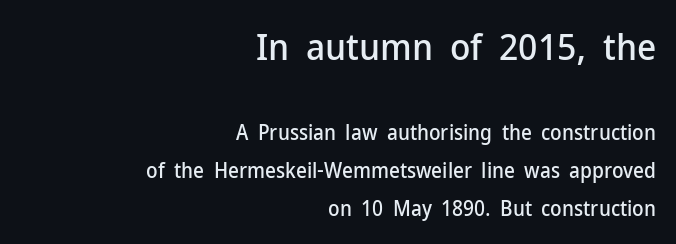
{"serif": "no", "italic": "no", "width": "normal", "stroke_contrast": "low", "x_height": "medium", "monospaced": "no", "underline": "no", "align": "right", "line_spacing_ratio": 1.82, "letter_spacing": "normal", "letter_spacing_em": 0.0, "larger_block": "first", "size_ratio": 1.76, "glyph_px": 37}
